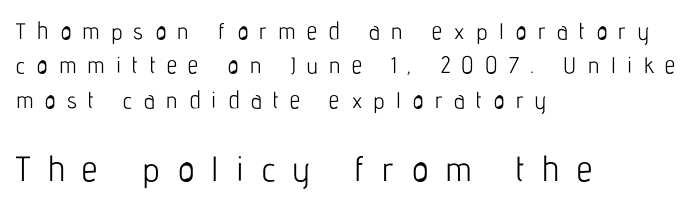
{"serif": "no", "italic": "no", "bold": "no", "weight": "light", "width": "condensed", "stroke_contrast": "low", "x_height": "medium", "monospaced": "no", "underline": "no", "align": "left", "line_spacing": "normal", "line_spacing_ratio": 1.5, "letter_spacing": "wide", "letter_spacing_em": 0.5, "larger_block": "second", "size_ratio": 1.52, "glyph_px": 35}
